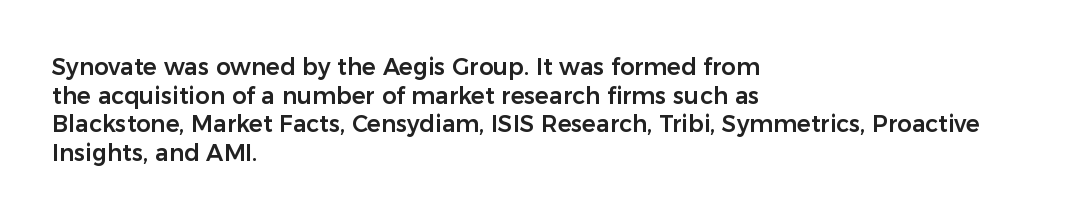
Q: Is the text italic (slanted)? A: No, it is upright.
Q: Is the text underlined? A: No.
Q: How is the paragraph aligned? A: Left-aligned.
Q: Is the spacing between letters normal or unusually wide? A: Normal.
Q: Is the spacing between lines tight, normal or loose? A: Normal.
